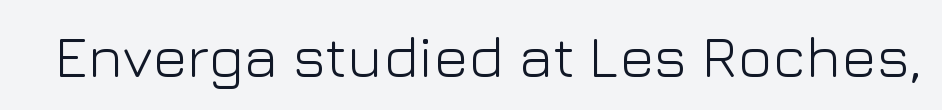
The image shows 59 px light sans-serif type, upright; set normal letter spacing, not underlined; low stroke contrast and a medium x-height.
